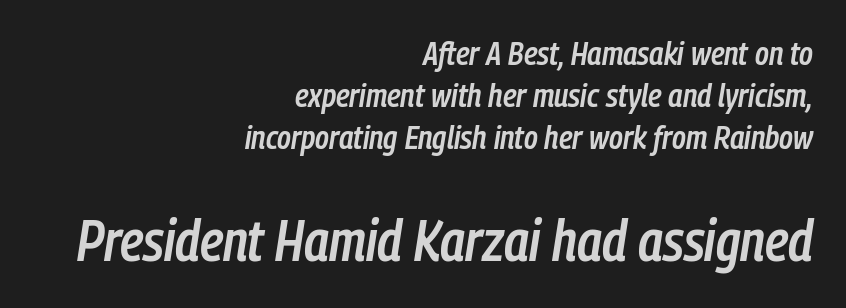
The passage shown is typed in a proportional face where columns would drift. The baseline area is clear. The rendering applies a slant to the glyphs. Note: smaller setting up top, larger setting below. The lines sit at an ordinary, default distance from one another. Nothing unusual about the tracking: characters are spaced as the font intends.
